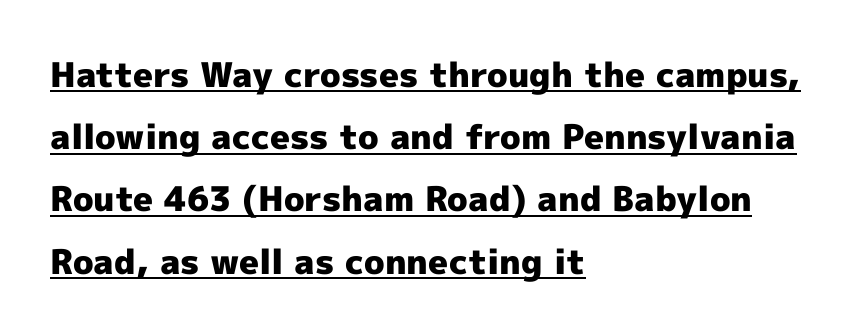
The image shows 34 px heavy sans-serif type, upright; set left-aligned, line spacing 1.83x, normal letter spacing, underlined; a medium x-height.
